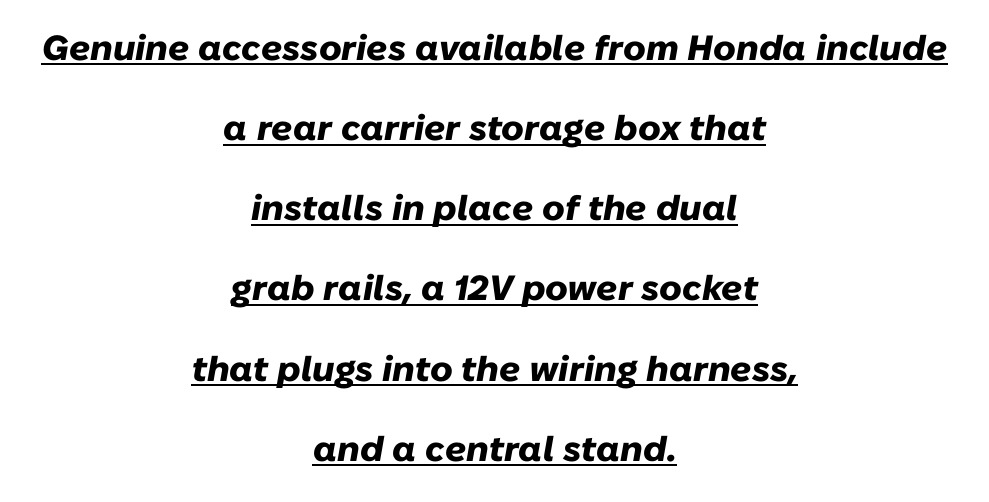
{"italic": "yes", "lean": "right", "slant_degrees": 10, "bold": "yes", "weight": "heavy", "width": "normal", "stroke_contrast": "low", "x_height": "medium", "monospaced": "no", "underline": "yes", "align": "center", "line_spacing": "loose", "line_spacing_ratio": 2.29, "letter_spacing": "normal", "letter_spacing_em": 0.0, "glyph_px": 35}
